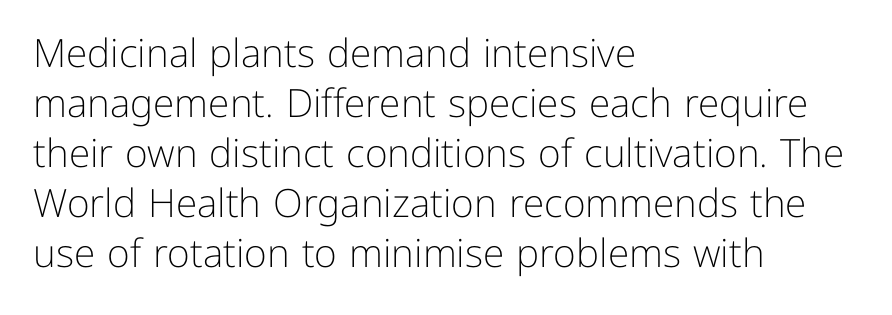
The image shows 39 px light sans-serif type, upright; set left-aligned, normal line spacing (1.28x), normal letter spacing, not underlined; low stroke contrast and a medium x-height.
